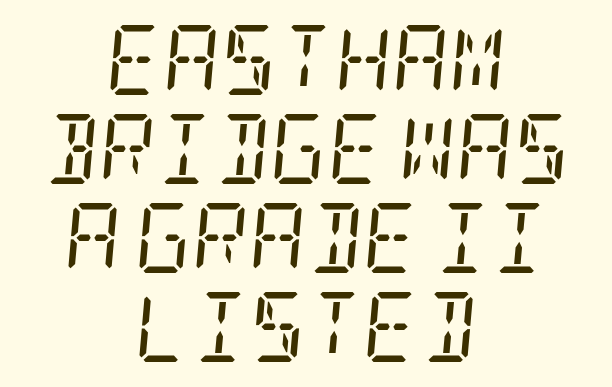
Q: Is the text bold? A: No.
Q: Is the text italic (slanted)? A: Yes, it leans right by about 5 degrees.
Q: Is the typeface a serif or a sans-serif typeface? A: Serif.
Q: Is the text underlined? A: No.
Q: How is the paragraph aligned? A: Centered.
Q: Is the spacing between letters normal or unusually wide? A: Normal.
Q: Is the spacing between lines tight, normal or loose? A: Normal.
Q: Width (condensed, normal, or wide)? A: Condensed.
Q: Stroke contrast? A: Low.
Q: x-height? A: Large.
